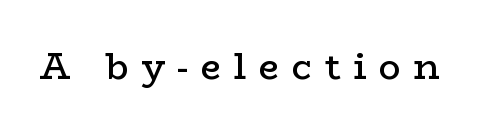
The image shows 36 px semibold, wide serif type, upright; set unusually wide letter spacing (+0.35 em), not underlined; low stroke contrast and a medium x-height.
